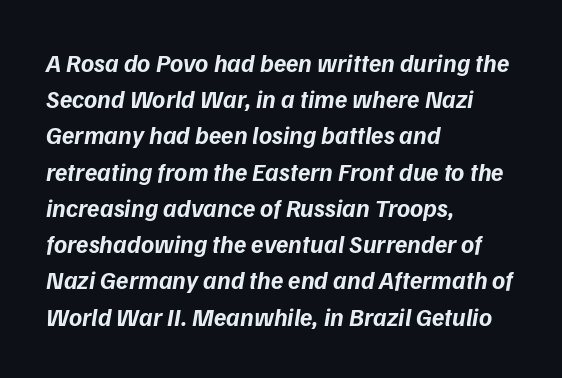
The image shows 25 px bold type; set left-aligned, normal line spacing (1.45x), normal letter spacing, not underlined.
